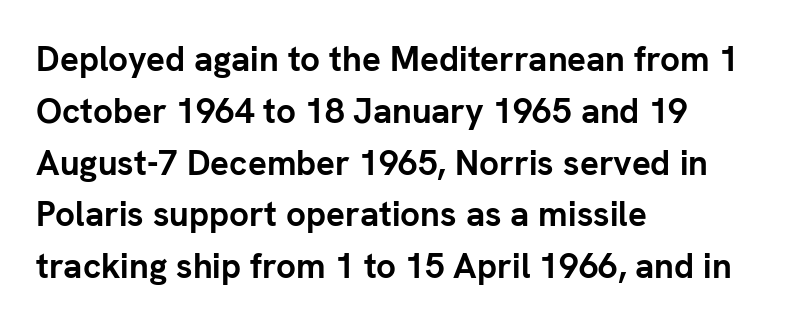
The image shows 35 px semibold sans-serif type, upright; set left-aligned, normal line spacing (1.48x), normal letter spacing, not underlined; low stroke contrast and a medium x-height.
